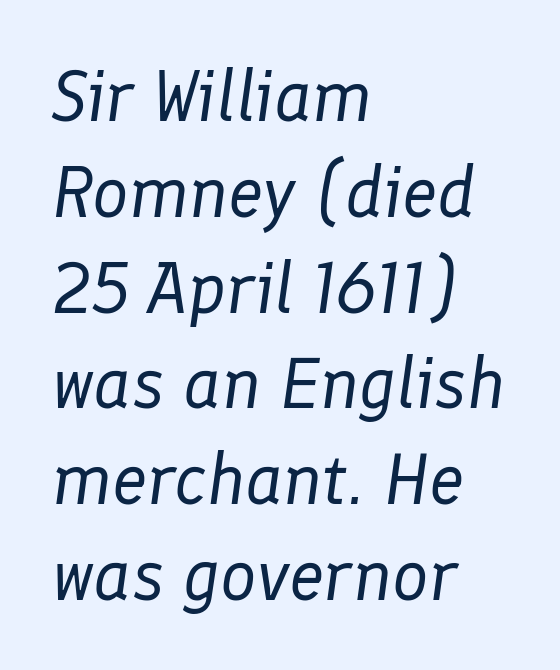
{"italic": "yes", "lean": "right", "slant_degrees": 8, "bold": "no", "weight": "regular", "width": "normal", "stroke_contrast": "low", "x_height": "medium", "monospaced": "no", "underline": "no", "align": "left", "line_spacing": "normal", "line_spacing_ratio": 1.33, "letter_spacing": "normal", "letter_spacing_em": 0.0, "glyph_px": 72}
